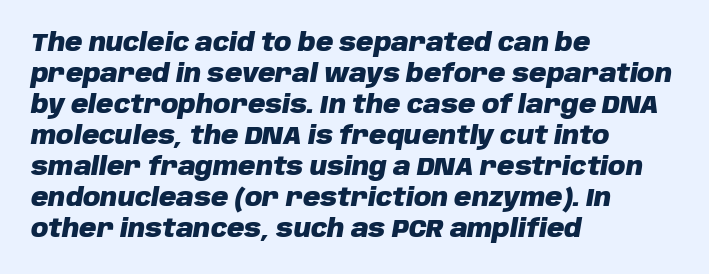
Italic: yes, the glyphs are oblique. Compared with typical body copy, the letter spacing here is the same. Only glyphs here, with clear space below each row. A full-strength bold gives these letters their thick strokes. Regarding leading, the lines here are spaced in the standard way.
